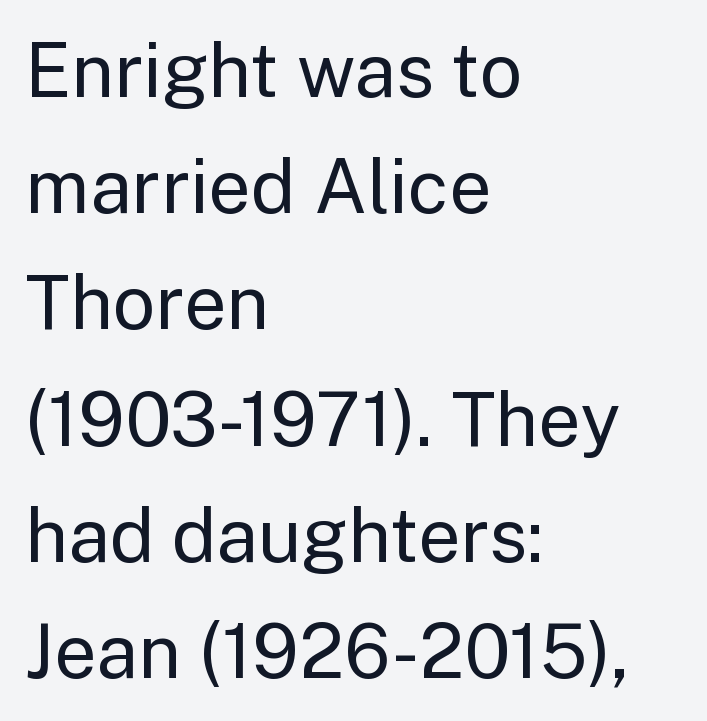
The image shows 75 px regular-weight sans-serif type, upright; set left-aligned, normal line spacing (1.55x), normal letter spacing, not underlined; low stroke contrast and a medium x-height.
